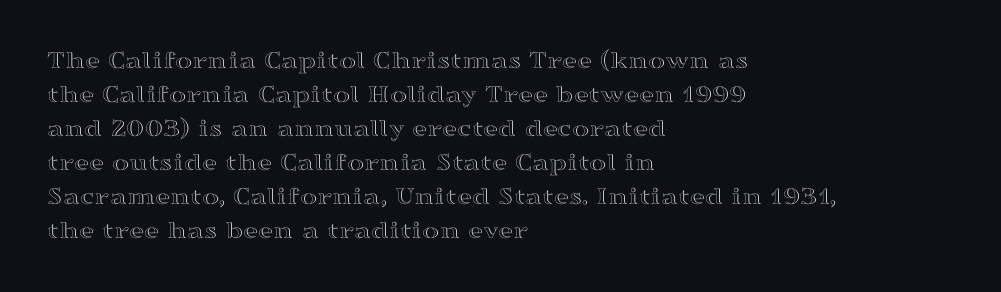
The passage is arranged the way most books set body copy — flush left. This is roman type, the default non-slanted kind. The rows are spaced the way most documents space them. The letterforms sit shoulder to shoulder at normal distance. Honestly, there is no underline to notice here at all.
